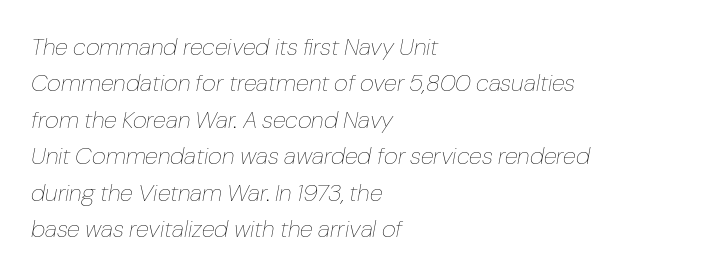
Q: Is the text bold? A: No.
Q: Is the text italic (slanted)? A: Yes, it leans right by about 10 degrees.
Q: Is the text underlined? A: No.
Q: How is the paragraph aligned? A: Left-aligned.
Q: Is the spacing between letters normal or unusually wide? A: Normal.
Q: Is the spacing between lines tight, normal or loose? A: Normal.
